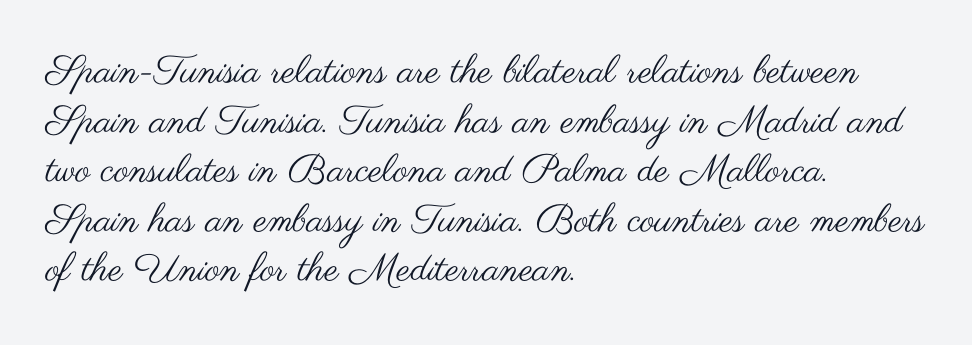
The image shows 39 px regular-weight, wide sans-serif type; set left-aligned, normal line spacing (1.27x), normal letter spacing, not underlined; medium stroke contrast and a small x-height.
